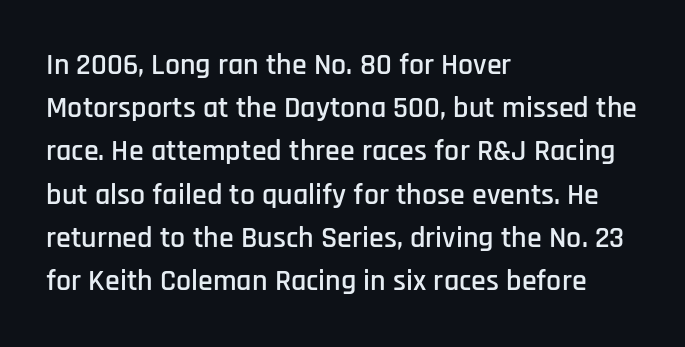
The image shows 30 px condensed sans-serif type, upright; set left-aligned, normal line spacing (1.44x), normal letter spacing, not underlined; low stroke contrast and a large x-height.
